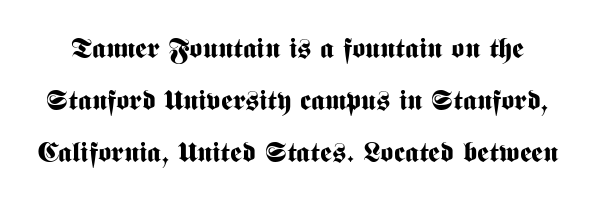
{"serif": "no", "italic": "no", "bold": "yes", "weight": "bold", "width": "condensed", "stroke_contrast": "medium", "x_height": "medium", "monospaced": "no", "underline": "no", "line_spacing_ratio": 1.86, "letter_spacing": "normal", "letter_spacing_em": 0.0, "glyph_px": 28}
